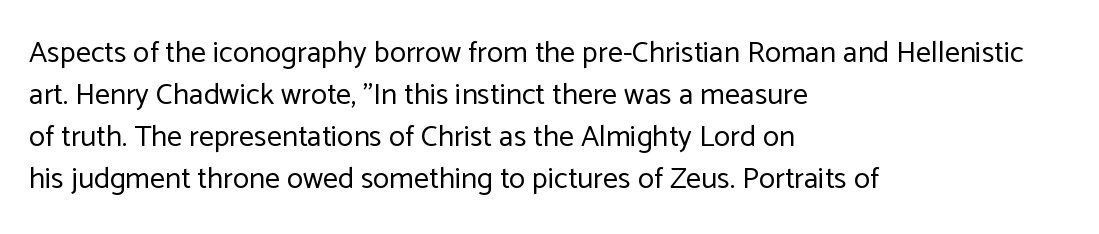
{"serif": "no", "italic": "no", "bold": "no", "weight": "regular", "width": "normal", "stroke_contrast": "low", "x_height": "medium", "monospaced": "no", "underline": "no", "align": "left", "line_spacing": "normal", "line_spacing_ratio": 1.4, "letter_spacing": "normal", "letter_spacing_em": 0.0, "glyph_px": 30}
